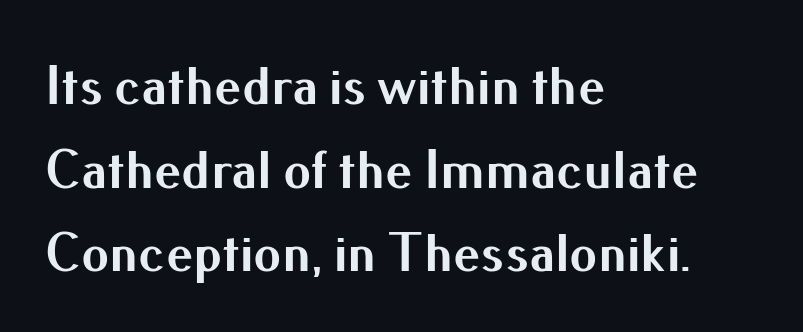
Do the characters align in a grid? No, the font is proportional. No italicization has been applied; the sample stays upright. No feet cap the strokes, marking this as sans-serif type. Compared with typical body copy, the letter spacing here is the same. Alignment: flush left.
